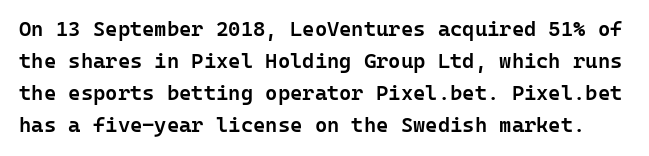
The image shows 21 px text type, upright; set normal line spacing (1.52x), normal letter spacing, not underlined.
